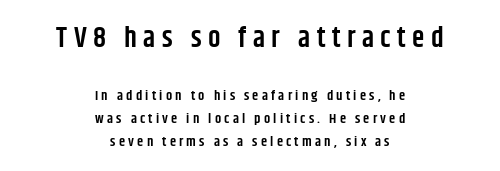
The image shows 28 px semibold, condensed sans-serif type, upright; set centered, normal line spacing (1.64x), unusually wide letter spacing (+0.23 em), not underlined; the first (top) block is 2.0x larger; low stroke contrast and a large x-height.
